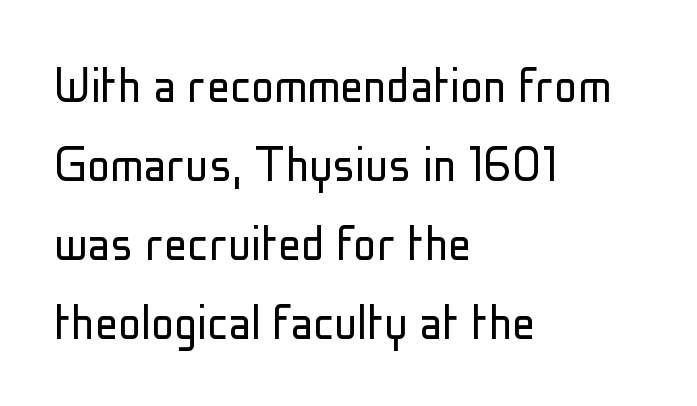
The image shows 58 px light, condensed sans-serif type, upright; set left-aligned, normal line spacing (1.36x), normal letter spacing, not underlined; low stroke contrast and a medium x-height.
